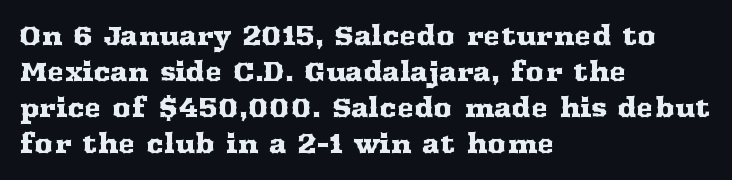
A typesetter would mark this as roman, not italic. Every row of glyphs begins at an identical x-position on the left. Descenders are the only things crossing below the line. Horizontal bands of white between lines are of average thickness.
